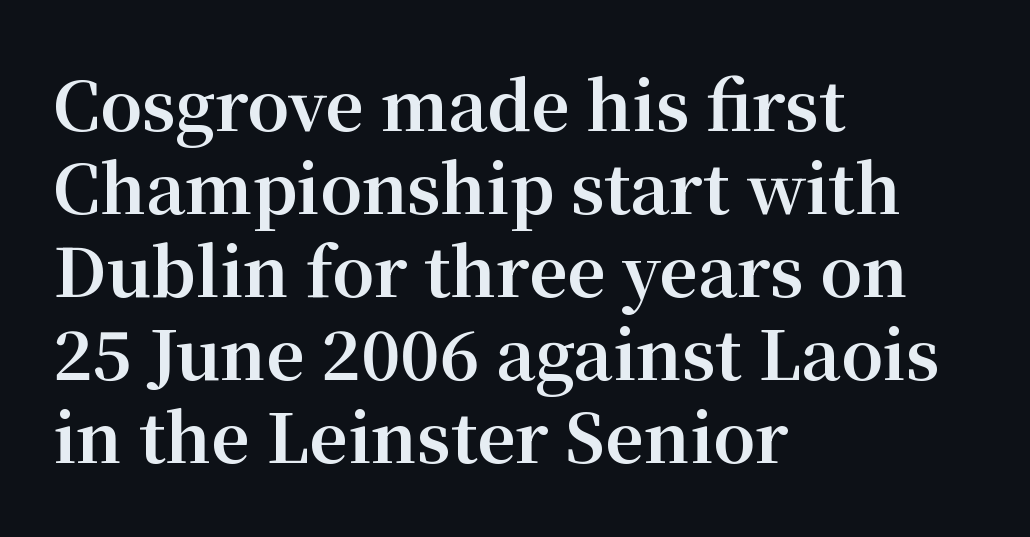
Think of a printed novel: that variable character pitch is what you see here. These lines are set flush left with a ragged right edge. You can tell it's not italic because the verticals are truly vertical. The text was rendered using a seriffed face with decorative stroke endings. Decoration check: the copy has no underline.
